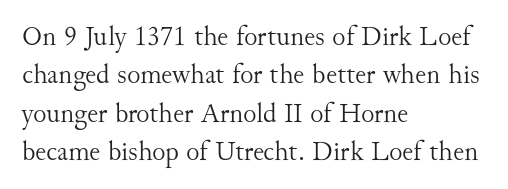
Letterform terminals end in serifs throughout the passage. These lines are rendered in a variable-pitch font. The weight would be labelled regular, book, light, or lighter still. Characters follow at the spacing the type designer built in. Regular leading.
